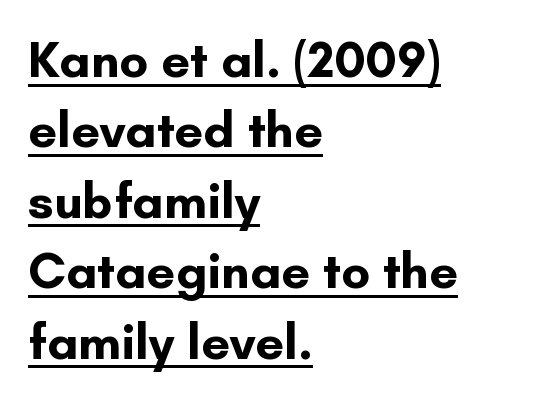
Q: Is the text bold? A: Yes.
Q: Is the text italic (slanted)? A: No, it is upright.
Q: Is the typeface a serif or a sans-serif typeface? A: Sans-serif.
Q: Is the text underlined? A: Yes.
Q: How is the paragraph aligned? A: Left-aligned.
Q: Is the spacing between letters normal or unusually wide? A: Normal.
Q: Is the spacing between lines tight, normal or loose? A: Normal.
Q: Width (condensed, normal, or wide)? A: Normal.
Q: Stroke contrast? A: Low.
Q: x-height? A: Small.
Q: Monospaced? A: No.
